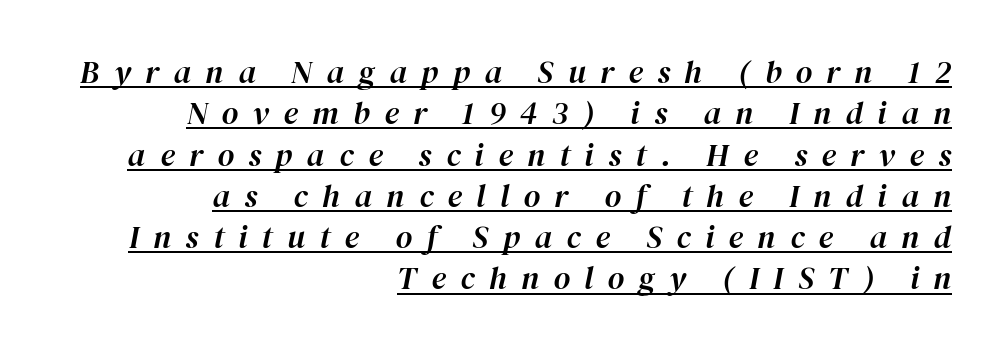
Q: Is the text italic (slanted)? A: Yes, it leans right by about 12 degrees.
Q: Is the text underlined? A: Yes.
Q: How is the paragraph aligned? A: Right-aligned.
Q: Is the spacing between letters normal or unusually wide? A: Unusually wide.
Q: Is the spacing between lines tight, normal or loose? A: Normal.
Q: Width (condensed, normal, or wide)? A: Normal.
Q: Stroke contrast? A: High.
Q: x-height? A: Medium.
Q: Monospaced? A: No.
